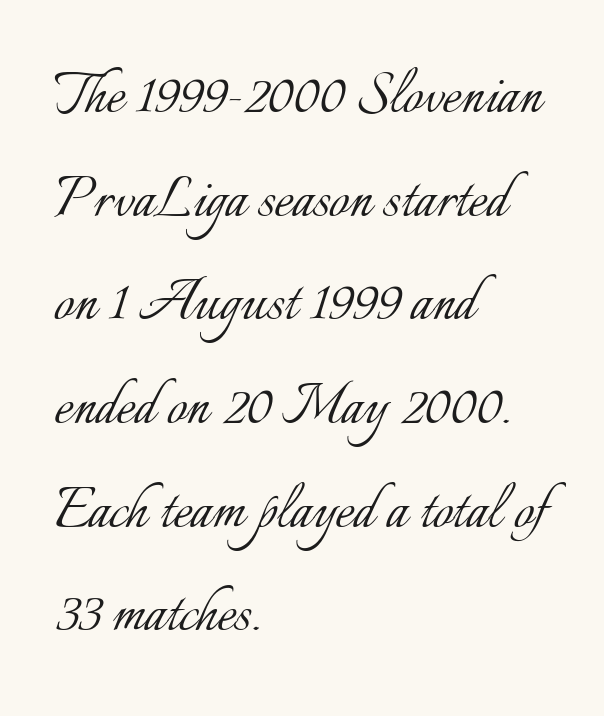
The image shows 71 px light type; set left-aligned, normal line spacing (1.46x), normal letter spacing, not underlined; low stroke contrast and a small x-height.
